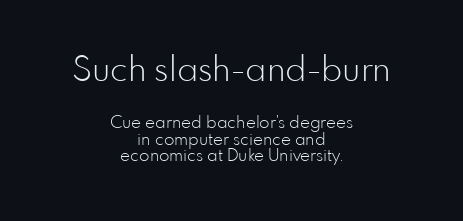
Q: Is the text bold? A: No.
Q: Is the text italic (slanted)? A: No, it is upright.
Q: Is the typeface a serif or a sans-serif typeface? A: Sans-serif.
Q: Is the text underlined? A: No.
Q: How is the paragraph aligned? A: Centered.
Q: Is the spacing between letters normal or unusually wide? A: Normal.
Q: Is the spacing between lines tight, normal or loose? A: Tight.
Q: Which block of text is set in a larger size, the first (top) or the second (bottom)? A: The first (top) one.
Q: Width (condensed, normal, or wide)? A: Normal.
Q: Stroke contrast? A: Low.
Q: x-height? A: Small.
Q: Monospaced? A: No.
